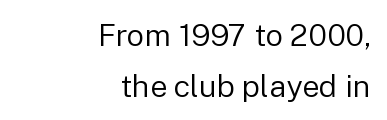
The image shows 31 px regular-weight sans-serif type, upright; set right-aligned, normal line spacing (1.64x), normal letter spacing, not underlined; low stroke contrast and a medium x-height.
